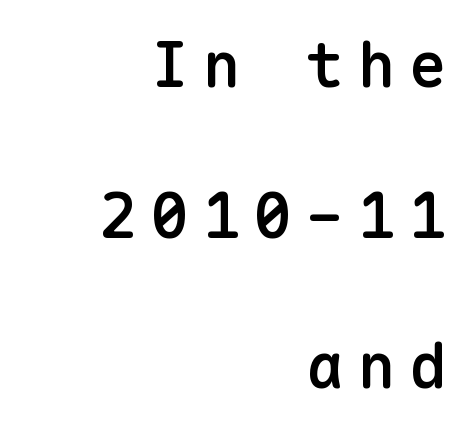
{"serif": "no", "italic": "no", "bold": "semi", "weight": "semibold", "width": "normal", "stroke_contrast": "low", "x_height": "medium", "monospaced": "yes", "underline": "no", "align": "right", "line_spacing": "loose", "line_spacing_ratio": 2.39, "letter_spacing": "wide", "letter_spacing_em": 0.22, "glyph_px": 63}
